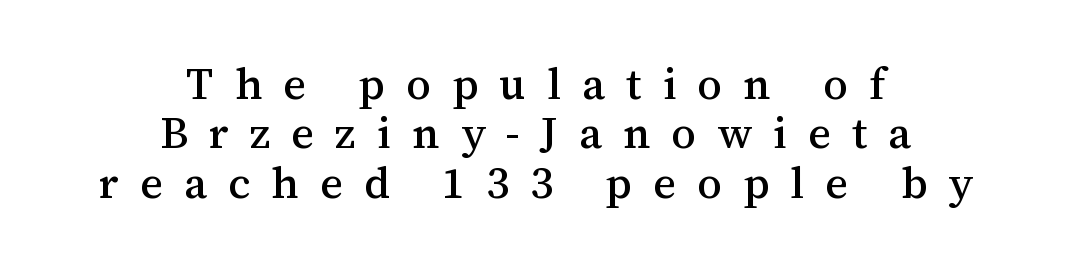
The image shows 44 px serif type, upright; set centered, tight line spacing (1.12x), unusually wide letter spacing (+0.48 em), not underlined; medium stroke contrast and a medium x-height.
